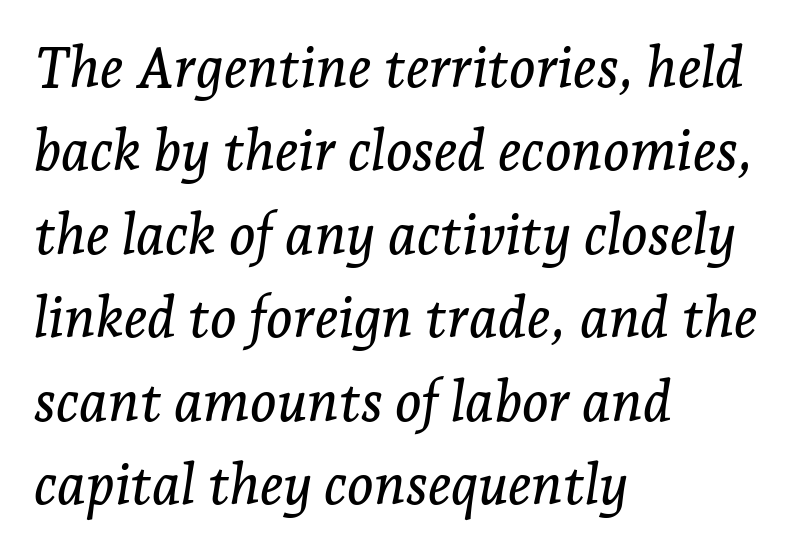
Q: Is the text italic (slanted)? A: Yes, it leans right by about 7 degrees.
Q: Is the typeface a serif or a sans-serif typeface? A: Serif.
Q: Is the text underlined? A: No.
Q: How is the paragraph aligned? A: Left-aligned.
Q: Is the spacing between letters normal or unusually wide? A: Normal.
Q: Is the spacing between lines tight, normal or loose? A: Normal.
Q: Width (condensed, normal, or wide)? A: Normal.
Q: Stroke contrast? A: Low.
Q: x-height? A: Medium.
Q: Monospaced? A: No.
